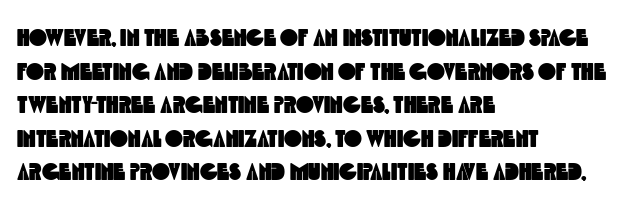
The image shows 24 px text type; set left-aligned, normal line spacing (1.4x), normal letter spacing, not underlined.
